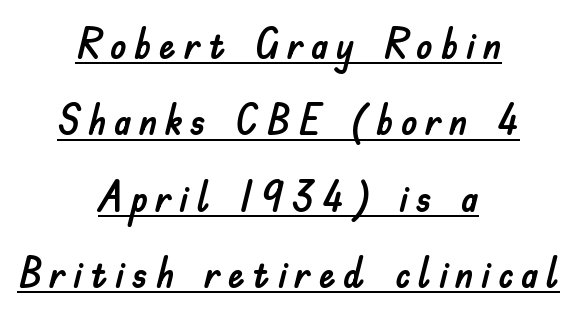
A rule runs beneath these lines of type. The font family rendered here belongs to the sans-serif group. Reading down the block, each line starts at a different indent, mirrored at its end. The passage shown is typed in a proportional face where columns would drift.
